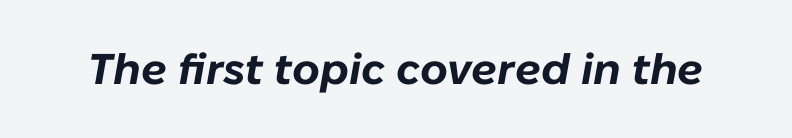
Q: Is the text bold? A: Yes.
Q: Is the text italic (slanted)? A: Yes, it leans right by about 10 degrees.
Q: Is the text underlined? A: No.
Q: Is the spacing between letters normal or unusually wide? A: Normal.
Q: Width (condensed, normal, or wide)? A: Normal.
Q: Stroke contrast? A: Low.
Q: x-height? A: Medium.
Q: Monospaced? A: No.
